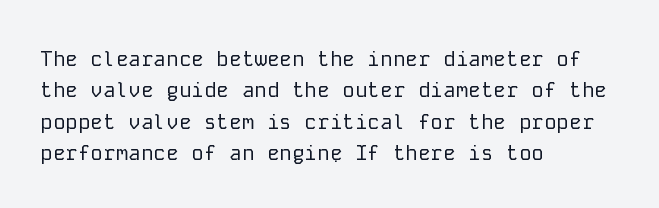
{"italic": "no", "bold": "no", "underline": "no", "align": "left", "line_spacing": "normal", "line_spacing_ratio": 1.5, "letter_spacing": "normal", "letter_spacing_em": 0.0, "glyph_px": 21}
